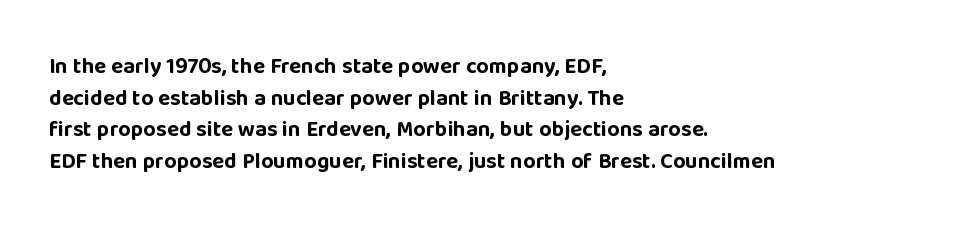
Beneath every word, the page is bare. Successive baselines arrive at the customary interval. It's the straight-up-and-down kind of type. Which margin do the lines hug? The left one — the right edge is uneven. Thick stems and heavy bowls — unmistakably bold.
